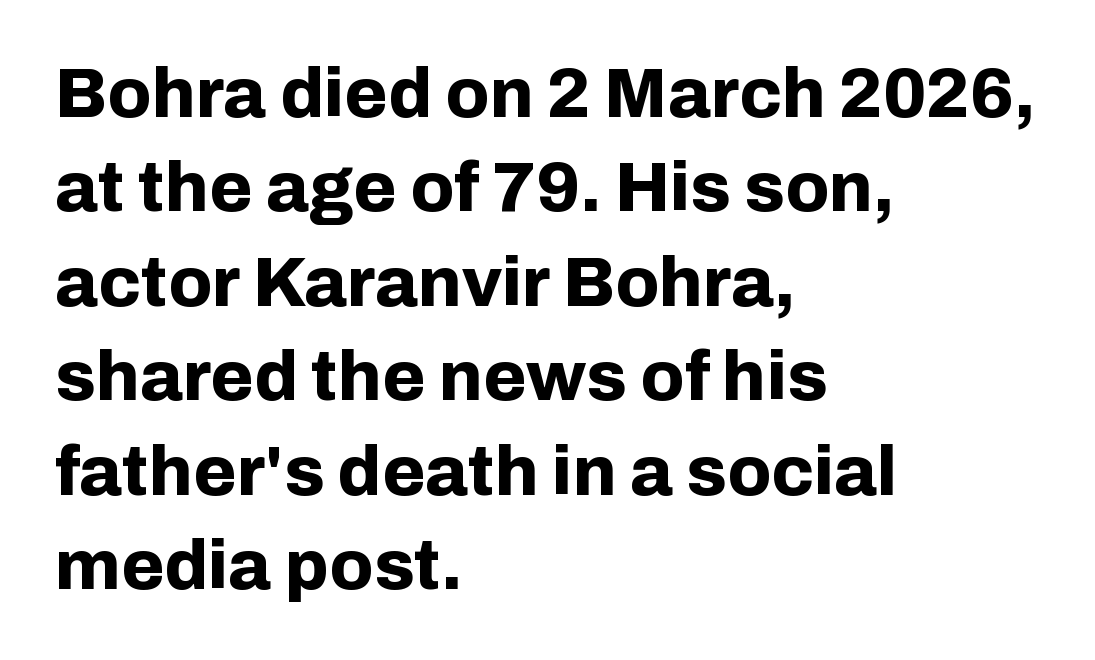
{"serif": "no", "italic": "no", "bold": "yes", "weight": "bold", "width": "normal", "stroke_contrast": "low", "x_height": "medium", "monospaced": "no", "underline": "no", "align": "left", "line_spacing": "normal", "line_spacing_ratio": 1.35, "letter_spacing": "normal", "letter_spacing_em": 0.0, "glyph_px": 70}
